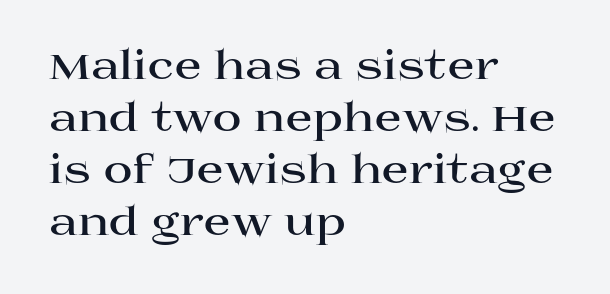
The image shows 40 px bold, wide serif type, upright; set left-aligned, normal line spacing (1.3x), normal letter spacing, not underlined; high stroke contrast and a large x-height.
